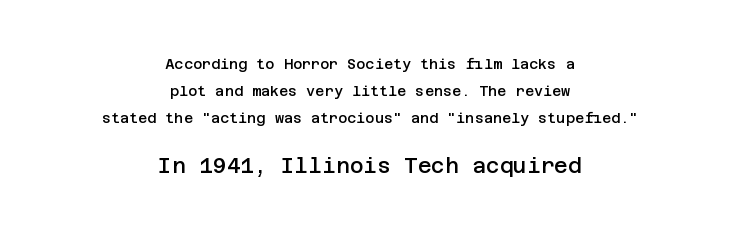
Q: Is the text bold? A: Semi-bold.
Q: Is the text italic (slanted)? A: No, it is upright.
Q: Is the text underlined? A: No.
Q: How is the paragraph aligned? A: Centered.
Q: Is the spacing between letters normal or unusually wide? A: Normal.
Q: Is the spacing between lines tight, normal or loose? A: Loose.
Q: Which block of text is set in a larger size, the first (top) or the second (bottom)? A: The second (bottom) one.
